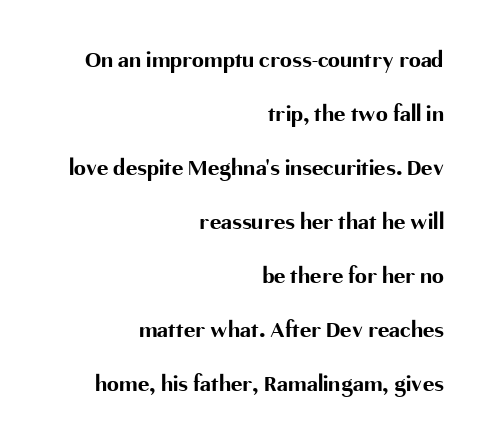
{"italic": "no", "bold": "yes", "underline": "no", "align": "right", "line_spacing": "loose", "line_spacing_ratio": 2.25, "letter_spacing": "normal", "letter_spacing_em": 0.0, "glyph_px": 24}
